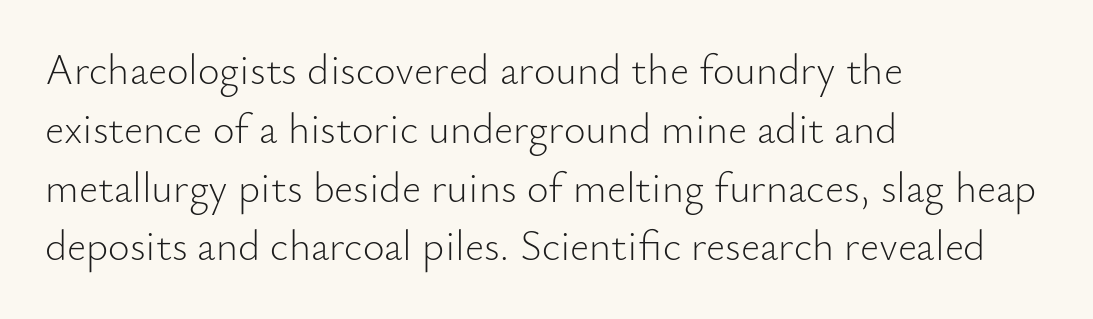
The image shows 42 px light sans-serif type, upright; set left-aligned, normal line spacing (1.4x), normal letter spacing, not underlined; low stroke contrast and a small x-height.
